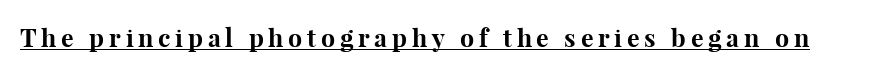
Q: Is the text bold? A: Yes.
Q: Is the text italic (slanted)? A: No, it is upright.
Q: Is the text underlined? A: Yes.
